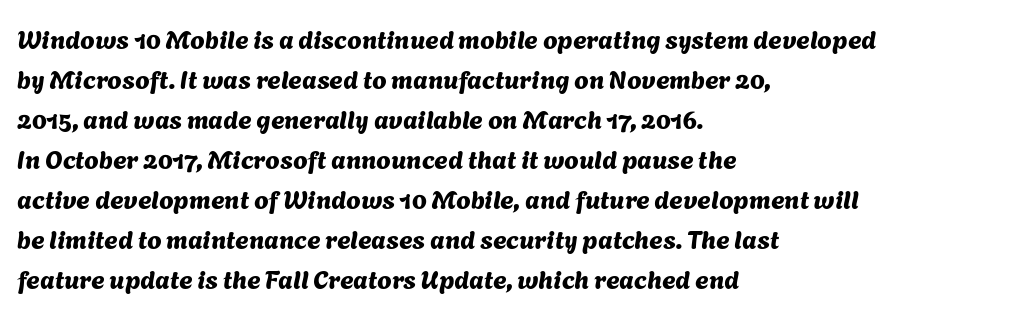
The image shows 26 px text type; set left-aligned, normal line spacing (1.54x), normal letter spacing, not underlined.
